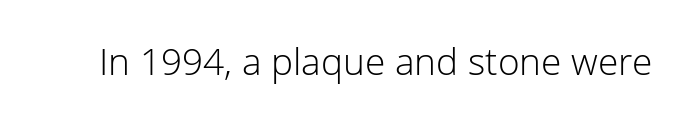
{"serif": "no", "italic": "no", "bold": "no", "weight": "light", "width": "normal", "stroke_contrast": "low", "x_height": "medium", "monospaced": "no", "underline": "no", "letter_spacing": "normal", "letter_spacing_em": 0.0, "glyph_px": 37}
